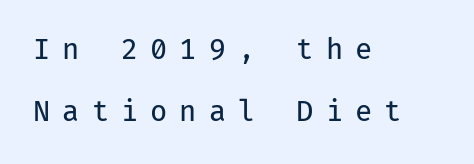
Q: Is the text bold? A: No.
Q: Is the text italic (slanted)? A: No, it is upright.
Q: Is the typeface a serif or a sans-serif typeface? A: Sans-serif.
Q: Is the text underlined? A: No.
Q: How is the paragraph aligned? A: Left-aligned.
Q: Is the spacing between letters normal or unusually wide? A: Unusually wide.
Q: Is the spacing between lines tight, normal or loose? A: Loose.
Q: Width (condensed, normal, or wide)? A: Normal.
Q: Stroke contrast? A: Low.
Q: x-height? A: Medium.
Q: Monospaced? A: Yes.
